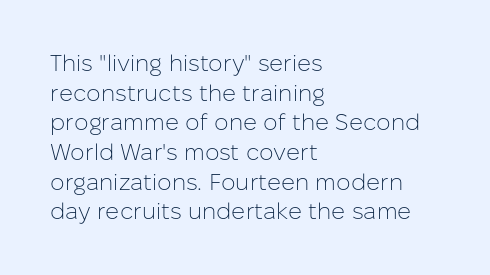
Q: Is the text bold? A: No.
Q: Is the text italic (slanted)? A: No, it is upright.
Q: Is the text underlined? A: No.
Q: How is the paragraph aligned? A: Left-aligned.
Q: Is the spacing between letters normal or unusually wide? A: Normal.
Q: Is the spacing between lines tight, normal or loose? A: Normal.
